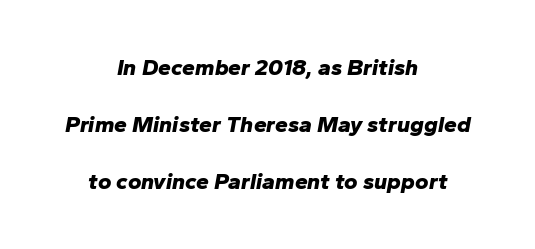
Q: Is the text bold? A: Yes.
Q: Is the text italic (slanted)? A: Yes, it leans right by about 10 degrees.
Q: Is the text underlined? A: No.
Q: How is the paragraph aligned? A: Centered.
Q: Is the spacing between letters normal or unusually wide? A: Normal.
Q: Is the spacing between lines tight, normal or loose? A: Loose.
